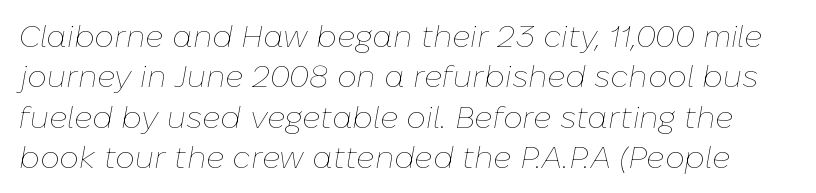
Q: Is the text bold? A: No.
Q: Is the text italic (slanted)? A: Yes, it leans right by about 10 degrees.
Q: Is the text underlined? A: No.
Q: Is the spacing between letters normal or unusually wide? A: Normal.
Q: Is the spacing between lines tight, normal or loose? A: Normal.
Q: Width (condensed, normal, or wide)? A: Normal.
Q: Stroke contrast? A: Low.
Q: x-height? A: Medium.
Q: Monospaced? A: No.
